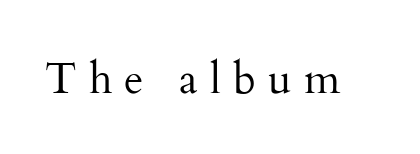
{"serif": "yes", "italic": "no", "bold": "no", "weight": "regular", "width": "normal", "stroke_contrast": "medium", "x_height": "small", "monospaced": "no", "underline": "no", "letter_spacing": "wide", "letter_spacing_em": 0.28, "glyph_px": 43}
